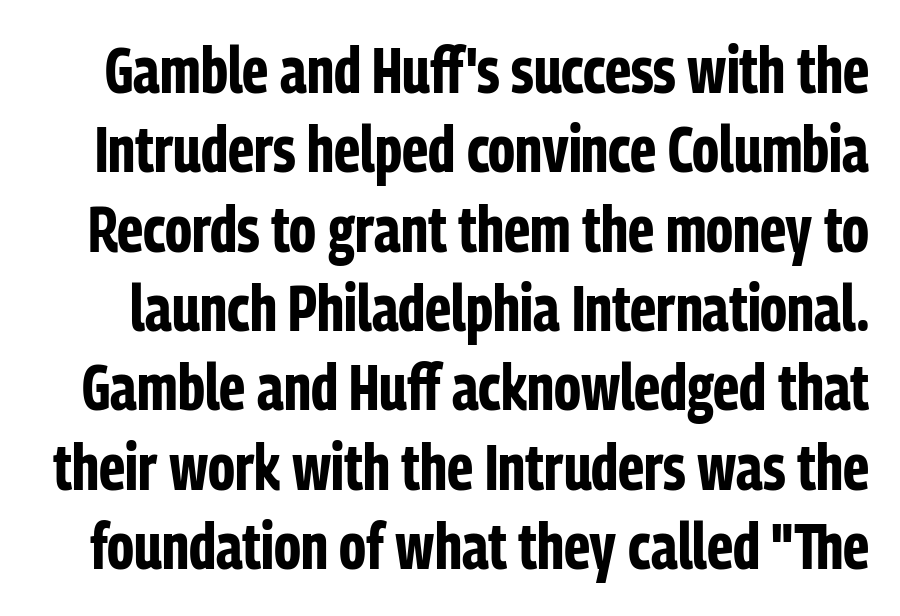
Unmarked baselines from the first word to the last. Heavy, bold letterforms. You could call the tracking neutral — neither tight nor loose. You can tell it's not italic because the verticals are truly vertical. You could not count columns in this text — the font is proportionally spaced.
